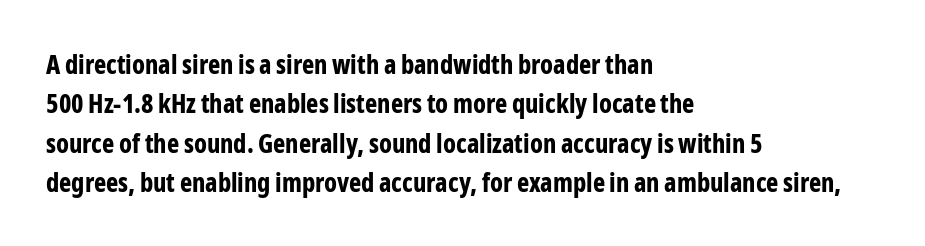
The image shows 26 px bold type, upright; set left-aligned, normal line spacing (1.51x), normal letter spacing, not underlined.
